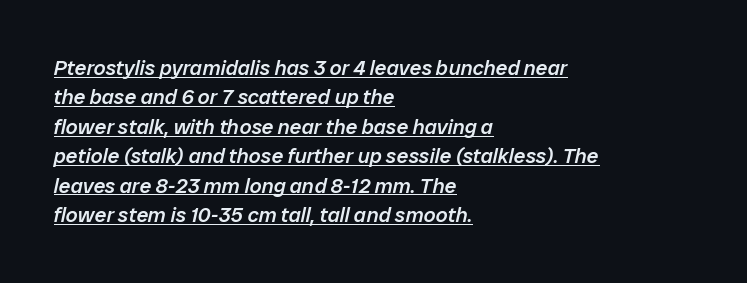
Q: Is the text bold? A: Semi-bold.
Q: Is the text italic (slanted)? A: Yes, it leans right by about 12 degrees.
Q: Is the text underlined? A: Yes.
Q: How is the paragraph aligned? A: Left-aligned.
Q: Is the spacing between letters normal or unusually wide? A: Normal.
Q: Is the spacing between lines tight, normal or loose? A: Normal.
